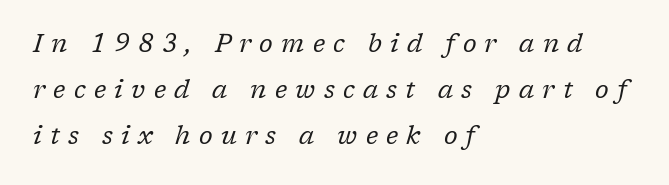
The image shows 25 px text type, italic (leaning right); set left-aligned, line spacing 1.85x, unusually wide letter spacing (+0.33 em), not underlined.
